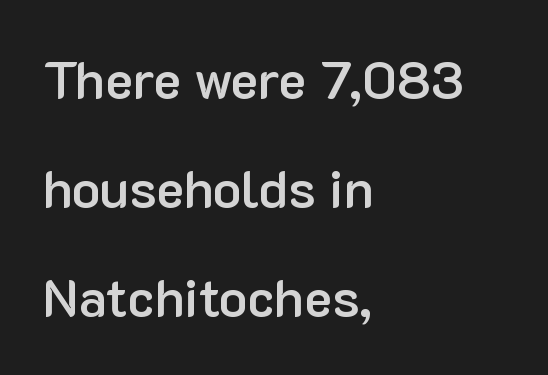
The image shows 53 px semibold sans-serif type, upright; set left-aligned, loose line spacing (2.06x), normal letter spacing, not underlined; low stroke contrast and a medium x-height.
